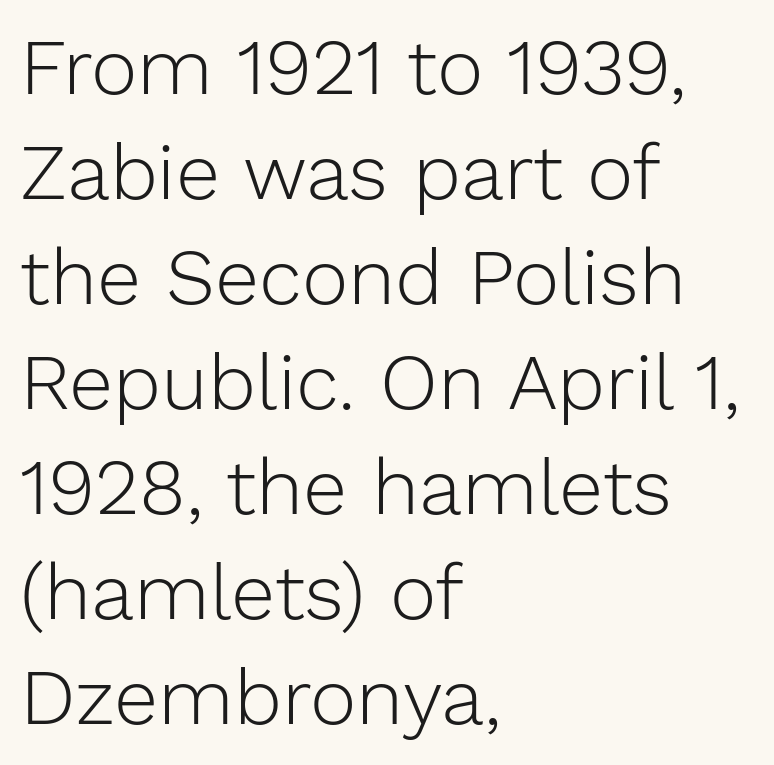
{"serif": "no", "italic": "no", "bold": "no", "weight": "light", "width": "normal", "stroke_contrast": "low", "x_height": "medium", "monospaced": "no", "underline": "no", "align": "left", "line_spacing": "normal", "line_spacing_ratio": 1.33, "letter_spacing": "normal", "letter_spacing_em": 0.0, "glyph_px": 79}
